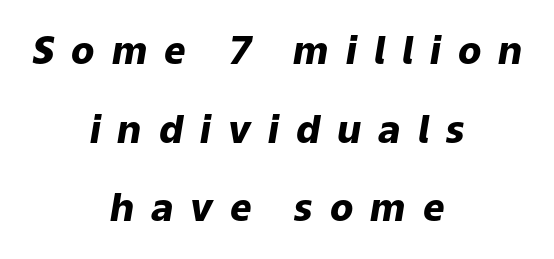
Q: Is the text bold? A: Yes.
Q: Is the text italic (slanted)? A: Yes, it leans right by about 9 degrees.
Q: Is the text underlined? A: No.
Q: How is the paragraph aligned? A: Centered.
Q: Is the spacing between letters normal or unusually wide? A: Unusually wide.
Q: Is the spacing between lines tight, normal or loose? A: Loose.
Q: Width (condensed, normal, or wide)? A: Normal.
Q: Stroke contrast? A: Low.
Q: x-height? A: Medium.
Q: Monospaced? A: No.
